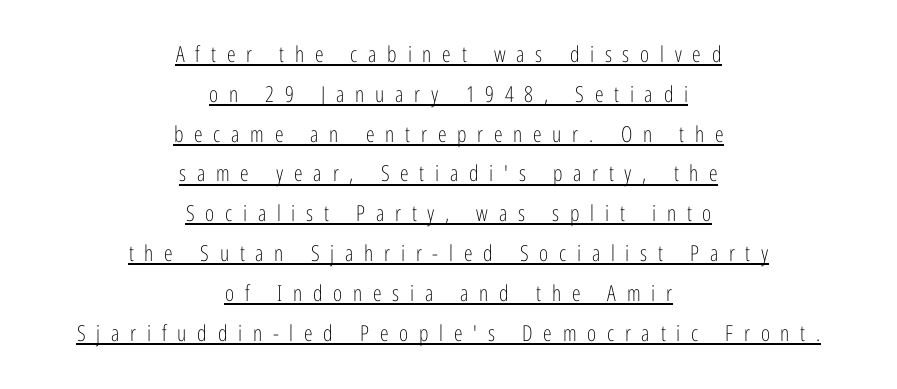
Each word looks stretched out because of the extra space between its letters. Underline: present. Neither beginnings nor endings align; midpoints do. Does the lettering tilt? It doesn't — this is upright.
